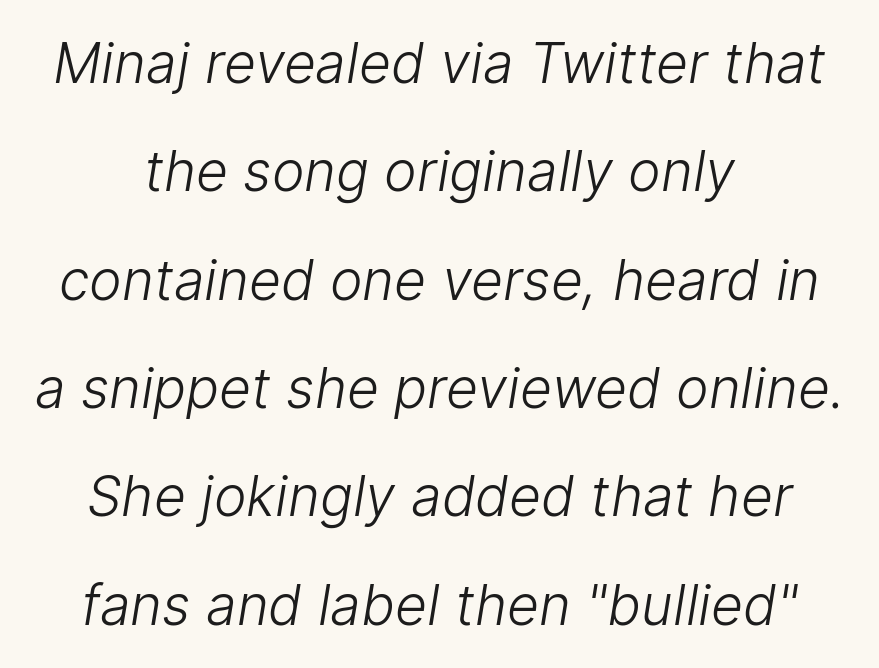
{"serif": "no", "bold": "no", "weight": "light", "width": "normal", "stroke_contrast": "low", "x_height": "medium", "monospaced": "no", "underline": "no", "align": "center", "line_spacing": "loose", "line_spacing_ratio": 1.97, "letter_spacing": "normal", "letter_spacing_em": 0.0, "glyph_px": 55}
